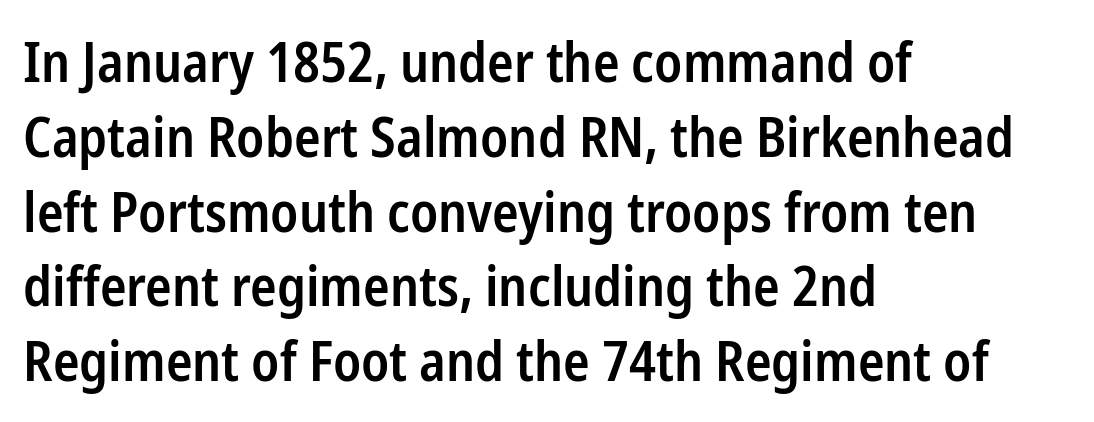
{"serif": "no", "italic": "no", "bold": "semi", "weight": "semibold", "width": "condensed", "stroke_contrast": "low", "x_height": "medium", "monospaced": "no", "underline": "no", "align": "left", "line_spacing": "normal", "line_spacing_ratio": 1.36, "letter_spacing": "normal", "letter_spacing_em": 0.0, "glyph_px": 55}
